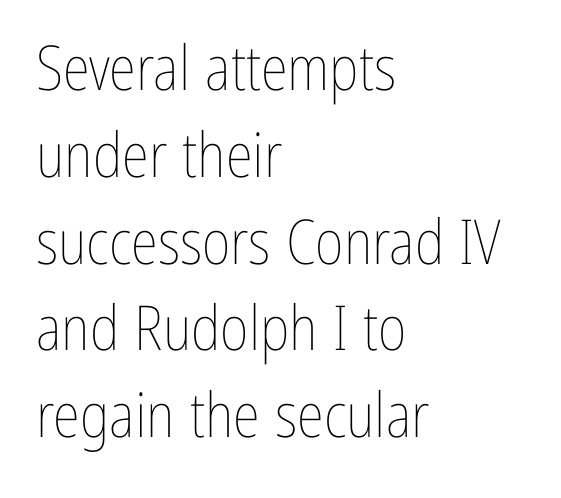
{"italic": "no", "bold": "no", "weight": "thin", "width": "condensed", "stroke_contrast": "low", "x_height": "medium", "monospaced": "no", "underline": "no", "align": "left", "line_spacing": "normal", "line_spacing_ratio": 1.4, "letter_spacing": "normal", "letter_spacing_em": 0.0, "glyph_px": 62}
